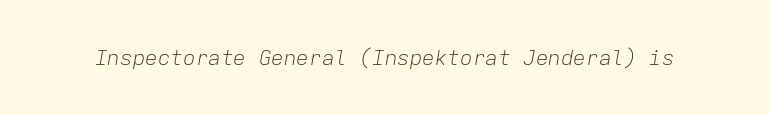
{"italic": "yes", "lean": "right", "slant_degrees": 9, "bold": "no", "underline": "no", "letter_spacing": "normal", "letter_spacing_em": 0.0, "glyph_px": 21}
